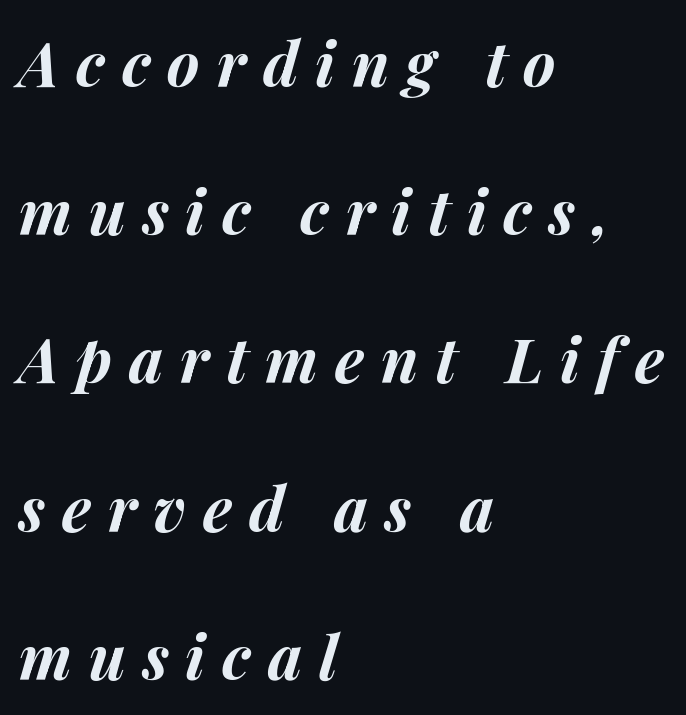
{"italic": "yes", "lean": "right", "slant_degrees": 14, "bold": "yes", "weight": "bold", "width": "normal", "stroke_contrast": "medium", "x_height": "medium", "monospaced": "no", "underline": "no", "align": "left", "line_spacing": "loose", "line_spacing_ratio": 2.39, "letter_spacing": "wide", "letter_spacing_em": 0.27, "glyph_px": 62}
